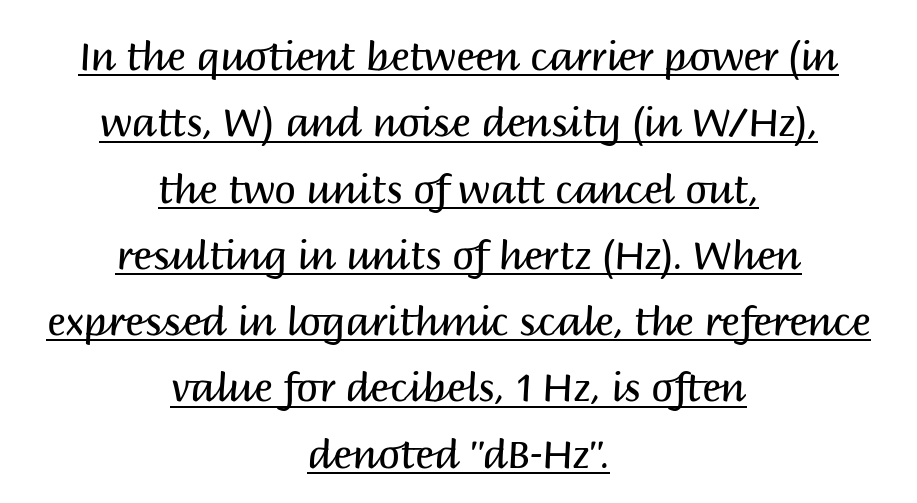
Nothing unusual about the tracking: characters are spaced as the font intends. A centered setting, common on invitations and titles, is used for this passage. The typesetting does not lean heavy: it is not bold. Each letter's strokes conclude bluntly, with no projecting serifs.
